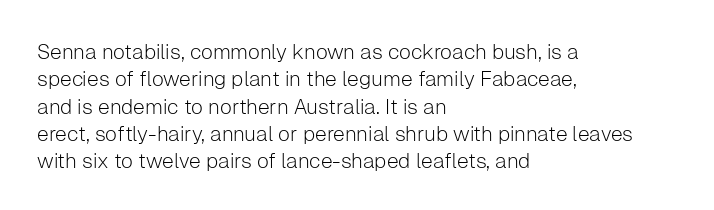
Q: Is the text bold? A: No.
Q: Is the text italic (slanted)? A: No, it is upright.
Q: Is the text underlined? A: No.
Q: How is the paragraph aligned? A: Left-aligned.
Q: Is the spacing between letters normal or unusually wide? A: Normal.
Q: Is the spacing between lines tight, normal or loose? A: Normal.
